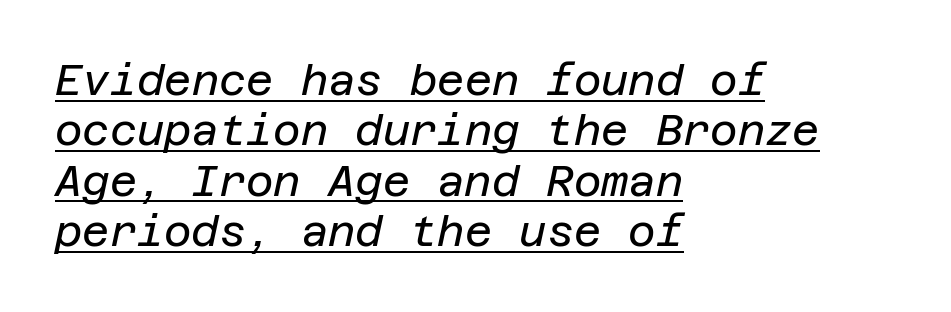
{"italic": "yes", "lean": "right", "slant_degrees": 12, "bold": "no", "weight": "regular", "width": "normal", "stroke_contrast": "low", "x_height": "large", "underline": "yes", "align": "left", "line_spacing_ratio": 1.2, "letter_spacing": "normal", "letter_spacing_em": 0.0, "glyph_px": 42}
